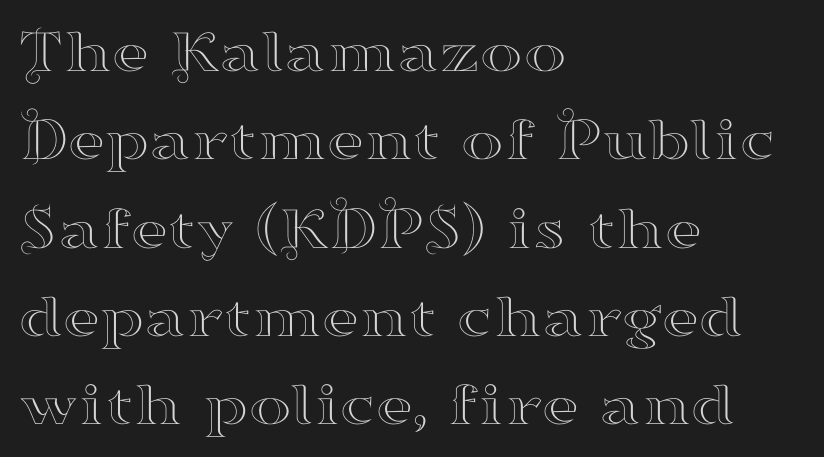
{"serif": "yes", "italic": "no", "width": "wide", "stroke_contrast": "high", "x_height": "small", "monospaced": "no", "underline": "no", "align": "left", "line_spacing": "normal", "line_spacing_ratio": 1.38, "letter_spacing": "normal", "letter_spacing_em": 0.0, "glyph_px": 64}
